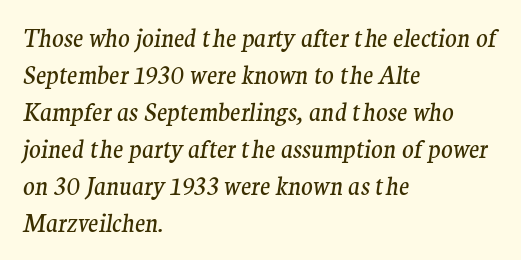
{"italic": "yes", "lean": "right", "slant_degrees": 9, "bold": "no", "underline": "no", "align": "left", "line_spacing": "normal", "line_spacing_ratio": 1.54, "letter_spacing": "normal", "letter_spacing_em": 0.0, "glyph_px": 24}
